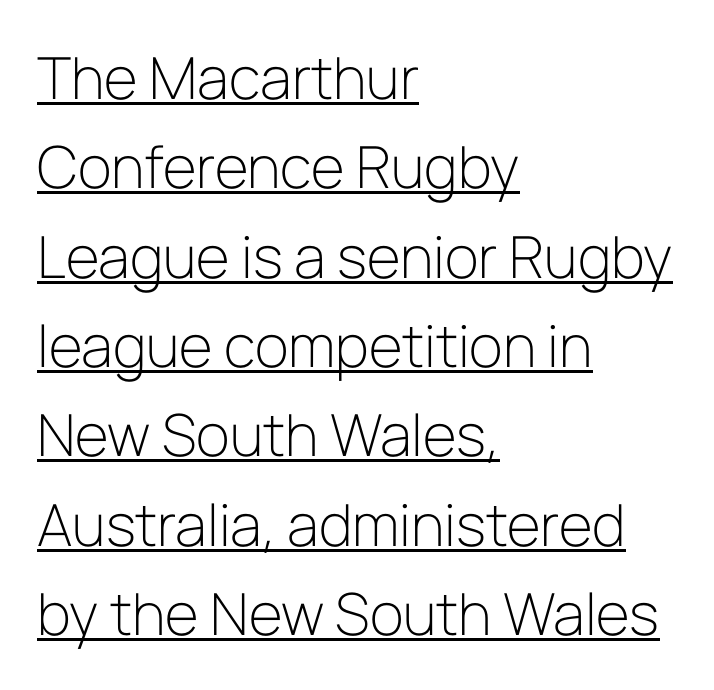
Short and long lines alike share a common starting point at left. The typeface chosen for these lines omits serifs. The typeface has the unassuming heft of standard copy or less. In terms of leading, this rendering sits right in the middle.
